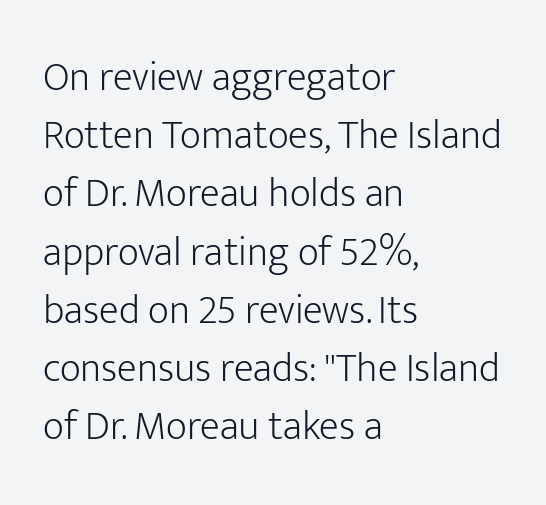
These glyphs show unthickened strokes, regular width or finer. Standard letterfit; no display-style spreading of the glyphs. Is there much room between lines? A standard amount, neither cramped nor airy. Line beginnings align vertically; line endings do not. The passage shown is not underscored anywhere.
